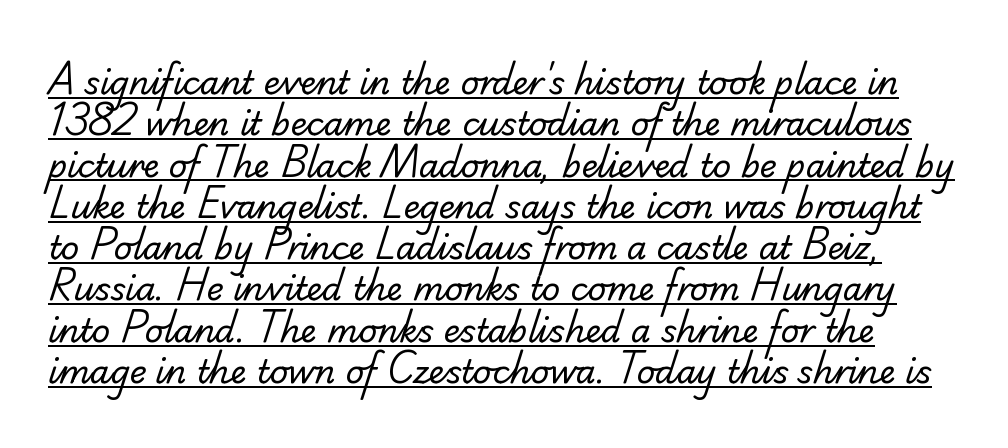
Leading: standard. Heaviness? Minimal to ordinary, like unemphasized prose. The rendering uses the underline text-decoration. Standard letterfit; no display-style spreading of the glyphs. Each letter's strokes conclude with small projecting serifs. Looks like regular typesetting: each glyph gets only the width it needs.
